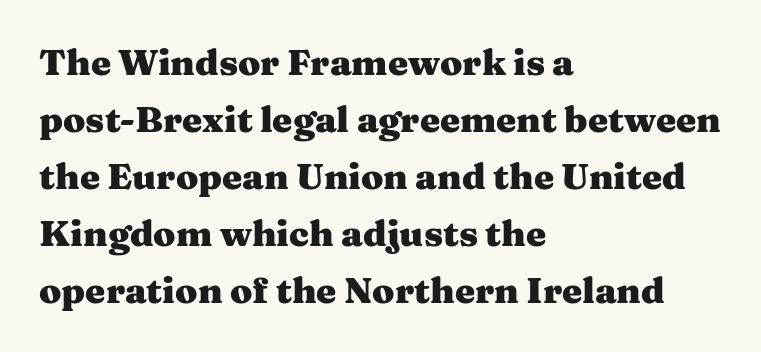
Q: Is the text bold? A: Yes.
Q: Is the text italic (slanted)? A: No, it is upright.
Q: Is the typeface a serif or a sans-serif typeface? A: Serif.
Q: Is the text underlined? A: No.
Q: How is the paragraph aligned? A: Left-aligned.
Q: Is the spacing between letters normal or unusually wide? A: Normal.
Q: Is the spacing between lines tight, normal or loose? A: Normal.
Q: Width (condensed, normal, or wide)? A: Wide.
Q: Stroke contrast? A: Medium.
Q: x-height? A: Medium.
Q: Monospaced? A: No.
